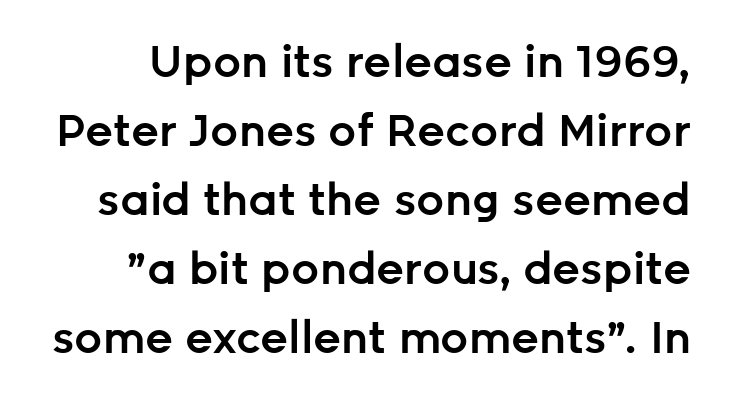
The image shows 44 px semibold sans-serif type, upright; set normal line spacing (1.57x), normal letter spacing, not underlined; low stroke contrast and a medium x-height.
